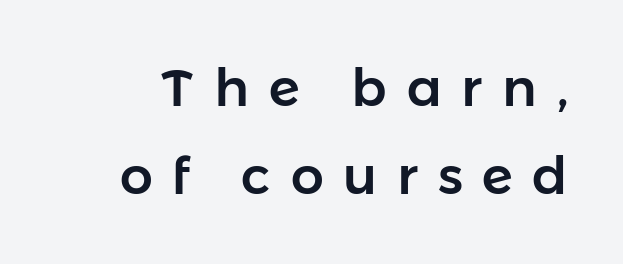
{"serif": "no", "italic": "no", "width": "normal", "stroke_contrast": "low", "x_height": "medium", "monospaced": "no", "underline": "no", "line_spacing": "normal", "line_spacing_ratio": 1.7, "letter_spacing": "wide", "letter_spacing_em": 0.38, "glyph_px": 52}
